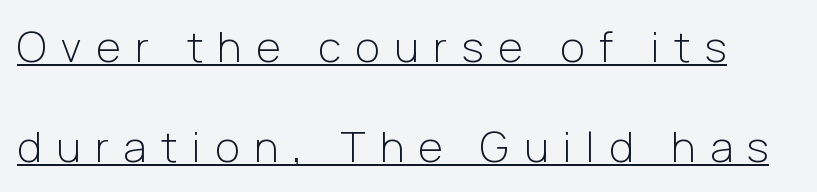
Q: Is the text bold? A: No.
Q: Is the text italic (slanted)? A: No, it is upright.
Q: Is the typeface a serif or a sans-serif typeface? A: Sans-serif.
Q: Is the text underlined? A: Yes.
Q: Is the spacing between letters normal or unusually wide? A: Unusually wide.
Q: Is the spacing between lines tight, normal or loose? A: Loose.
Q: Width (condensed, normal, or wide)? A: Normal.
Q: Stroke contrast? A: Low.
Q: x-height? A: Medium.
Q: Monospaced? A: No.
